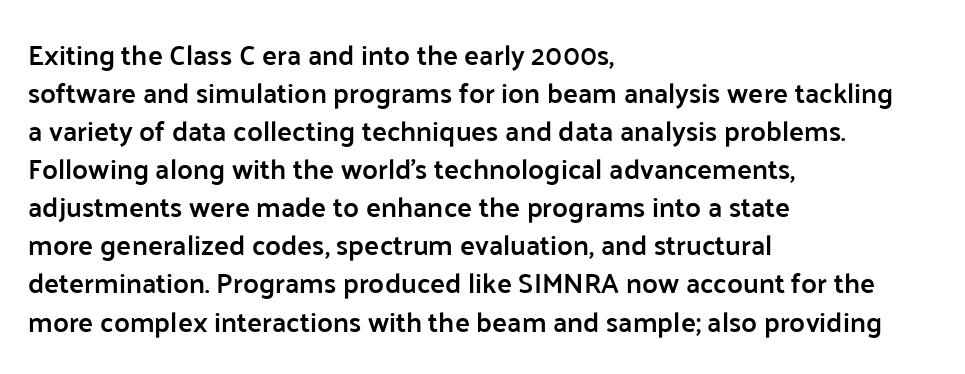
{"serif": "no", "italic": "no", "bold": "semi", "weight": "semibold", "width": "normal", "stroke_contrast": "low", "x_height": "medium", "monospaced": "no", "underline": "no", "align": "left", "line_spacing": "normal", "line_spacing_ratio": 1.36, "letter_spacing": "normal", "letter_spacing_em": 0.0, "glyph_px": 28}
